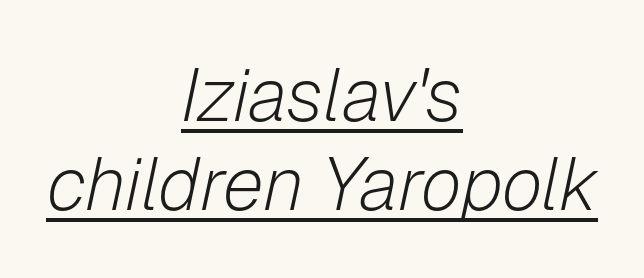
{"italic": "yes", "lean": "right", "slant_degrees": 12, "bold": "no", "weight": "light", "width": "normal", "stroke_contrast": "low", "x_height": "medium", "monospaced": "no", "underline": "yes", "align": "center", "line_spacing_ratio": 1.2, "letter_spacing": "normal", "letter_spacing_em": 0.0, "glyph_px": 74}
